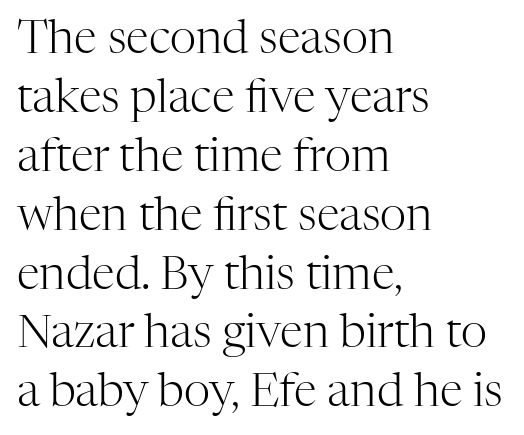
Q: Is the text bold? A: No.
Q: Is the text italic (slanted)? A: No, it is upright.
Q: Is the typeface a serif or a sans-serif typeface? A: Serif.
Q: Is the text underlined? A: No.
Q: How is the paragraph aligned? A: Left-aligned.
Q: Is the spacing between letters normal or unusually wide? A: Normal.
Q: Is the spacing between lines tight, normal or loose? A: Normal.
Q: Width (condensed, normal, or wide)? A: Normal.
Q: Stroke contrast? A: High.
Q: x-height? A: Medium.
Q: Monospaced? A: No.
